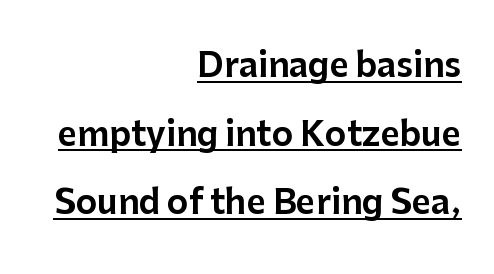
{"serif": "no", "italic": "no", "width": "normal", "stroke_contrast": "low", "x_height": "medium", "monospaced": "no", "underline": "yes", "align": "right", "line_spacing": "loose", "line_spacing_ratio": 2.08, "letter_spacing": "normal", "letter_spacing_em": 0.0, "glyph_px": 33}
